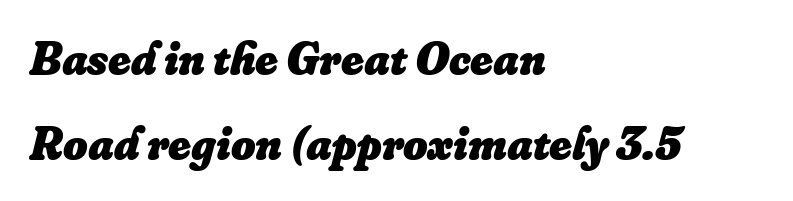
The baseline area is clear. Nobody touched the tracking dial on this one. Note the varied advance widths — an 'i' is clearly narrower than an 'm'. A dark, heavy texture on the line: the type is bold. The text carries the slant typical of an italic or oblique font. If you drew a ruler down the left edge, every line would touch it.
